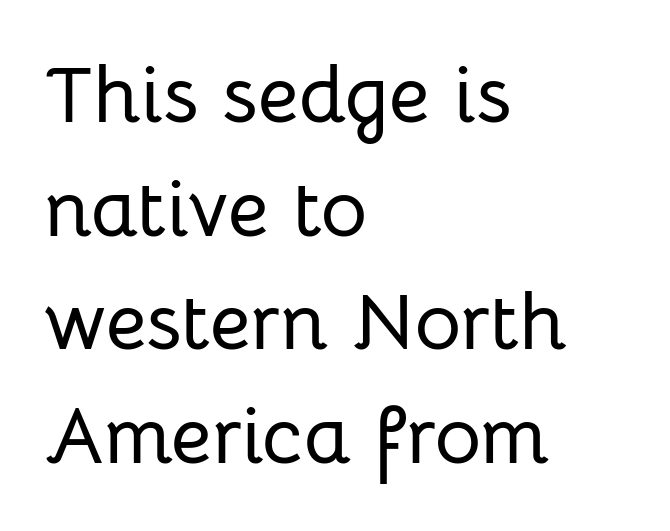
{"serif": "no", "italic": "no", "width": "normal", "stroke_contrast": "low", "x_height": "medium", "monospaced": "no", "underline": "no", "align": "left", "line_spacing": "normal", "line_spacing_ratio": 1.42, "letter_spacing": "normal", "letter_spacing_em": 0.0, "glyph_px": 80}
